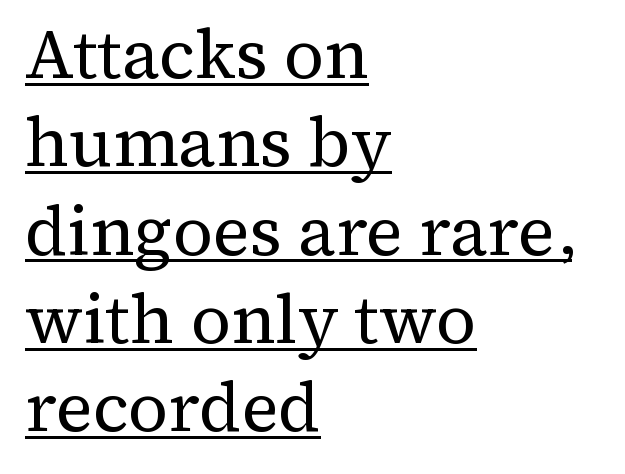
{"serif": "yes", "italic": "no", "bold": "no", "weight": "regular", "width": "normal", "stroke_contrast": "medium", "x_height": "medium", "monospaced": "no", "underline": "yes", "align": "left", "line_spacing": "normal", "line_spacing_ratio": 1.28, "letter_spacing": "normal", "letter_spacing_em": 0.0, "glyph_px": 69}
